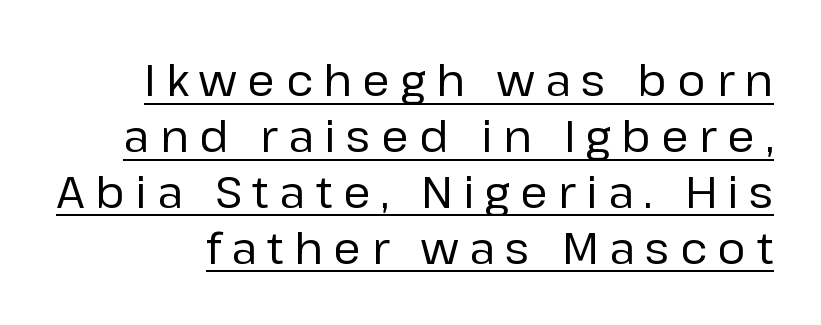
The image shows 44 px regular-weight sans-serif type, upright; set normal line spacing (1.27x), unusually wide letter spacing (+0.24 em), underlined; low stroke contrast and a medium x-height.
